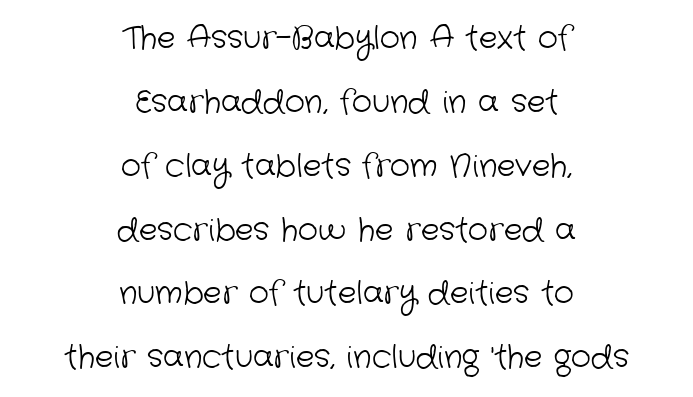
Widely set lines give the paragraph a tall, airy silhouette. Lines of text with bare space underneath. The passage shown is typeset with a sans-serif family. Spacing between characters is what you'd get straight out of the box.
